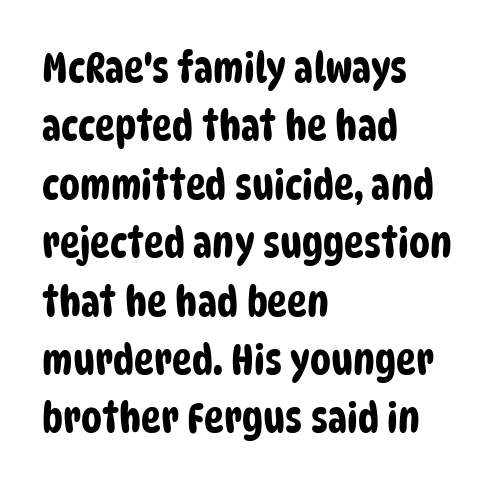
Q: Is the typeface a serif or a sans-serif typeface? A: Sans-serif.
Q: Is the text underlined? A: No.
Q: How is the paragraph aligned? A: Left-aligned.
Q: Is the spacing between letters normal or unusually wide? A: Normal.
Q: Is the spacing between lines tight, normal or loose? A: Normal.
Q: Width (condensed, normal, or wide)? A: Condensed.
Q: Stroke contrast? A: Low.
Q: x-height? A: Large.
Q: Monospaced? A: No.
